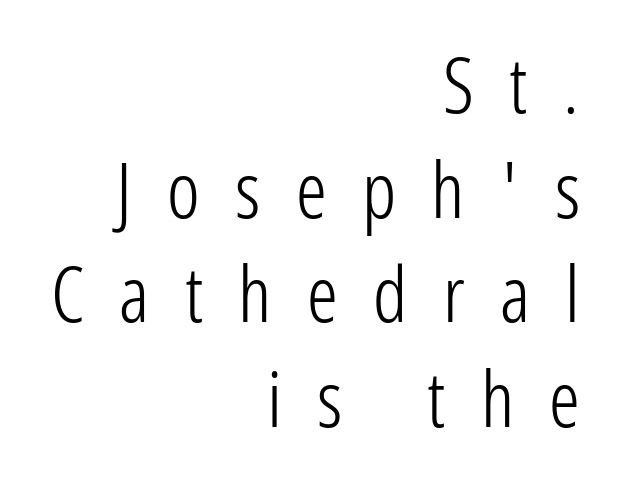
Does the type have serifs? No, each stem ends abruptly. The font's upright variant was chosen for this text. Short note: letters widely spaced. Honestly, the row spacing looks completely unremarkable.
